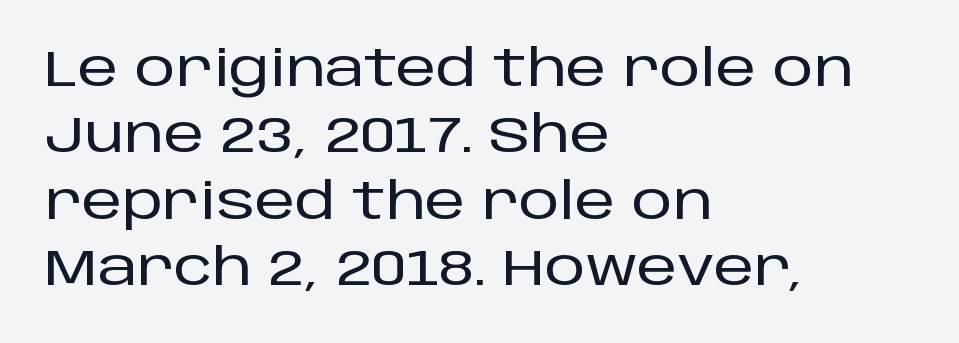
The image shows 51 px sans-serif type, upright; set left-aligned, normal line spacing (1.3x), normal letter spacing, not underlined; low stroke contrast and a large x-height.
